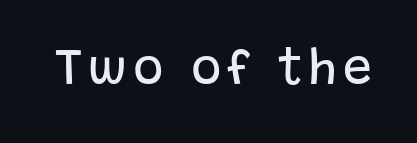
{"serif": "no", "italic": "no", "bold": "no", "weight": "regular", "width": "normal", "stroke_contrast": "low", "x_height": "large", "monospaced": "no", "underline": "no", "glyph_px": 52}
